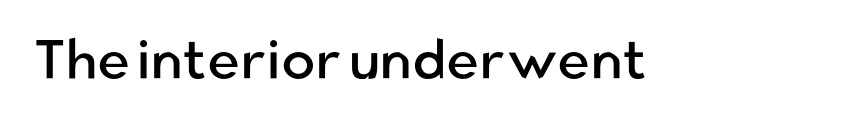
The image shows 56 px regular-weight sans-serif type, upright; set normal letter spacing, not underlined; low stroke contrast and a medium x-height.
